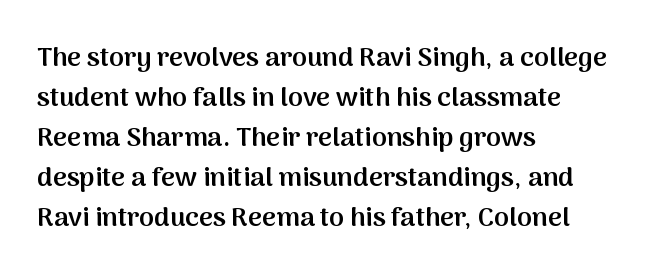
The image shows 27 px text type, upright; set left-aligned, normal line spacing (1.48x), normal letter spacing, not underlined.
